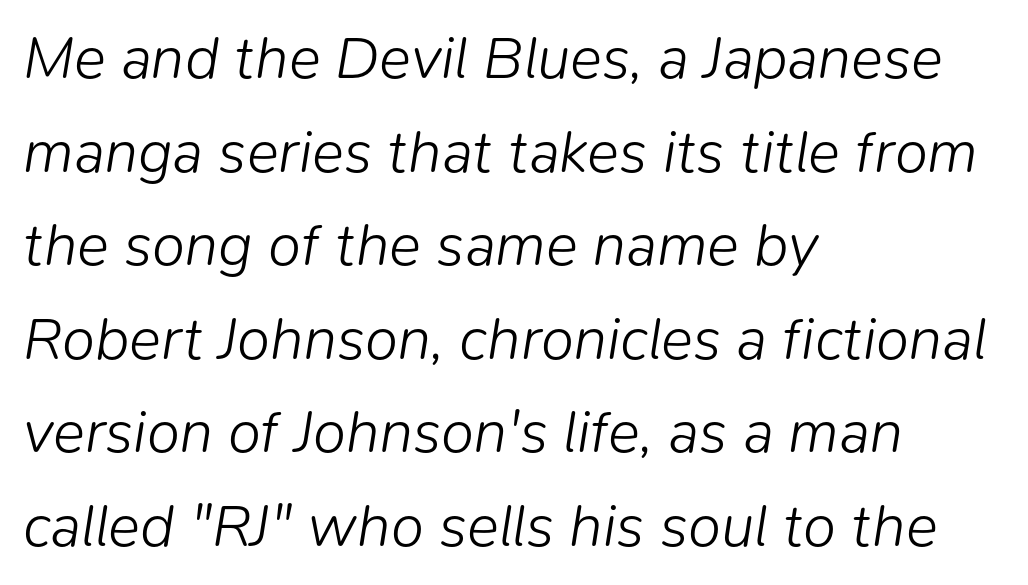
{"italic": "yes", "lean": "right", "slant_degrees": 9, "bold": "no", "weight": "light", "width": "normal", "stroke_contrast": "low", "x_height": "medium", "monospaced": "no", "underline": "no", "align": "left", "line_spacing": "normal", "line_spacing_ratio": 1.56, "letter_spacing": "normal", "letter_spacing_em": 0.0, "glyph_px": 60}
